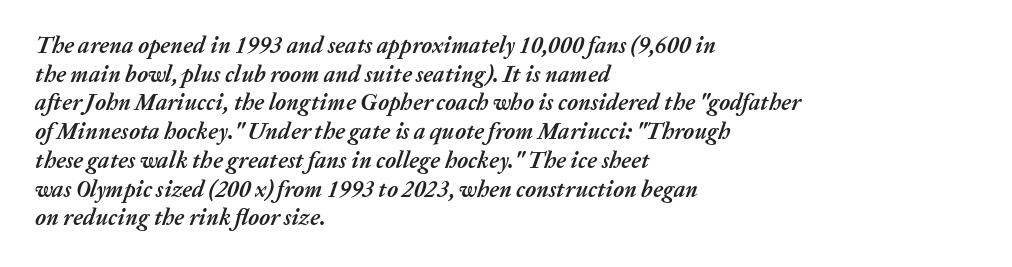
The image shows 23 px bold type, italic (leaning right); set left-aligned, normal line spacing (1.25x), normal letter spacing, not underlined.
